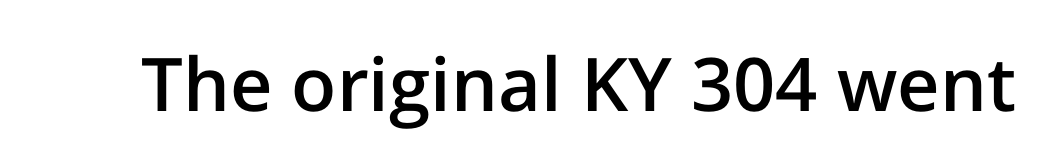
{"serif": "no", "italic": "no", "bold": "semi", "weight": "semibold", "width": "normal", "stroke_contrast": "low", "x_height": "medium", "monospaced": "no", "underline": "no", "letter_spacing": "normal", "letter_spacing_em": 0.0, "glyph_px": 74}
